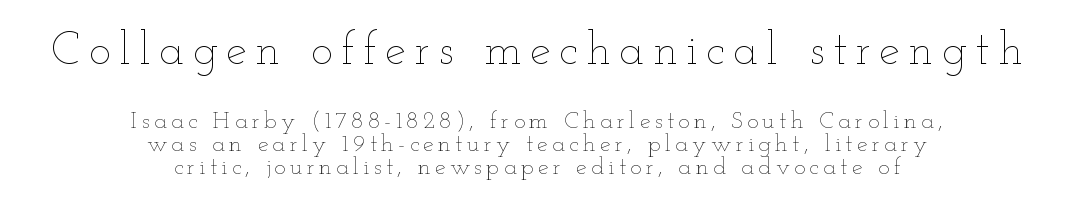
The font is comparable to plain body text, perhaps lighter. Do the letters lean? They stand straight. Vertical spacing — tight. Each letter keeps its own natural width here, so spacing adapts to shape. The more generous point size was reserved for the upper chunk. The gap between lines stays unmarked.
